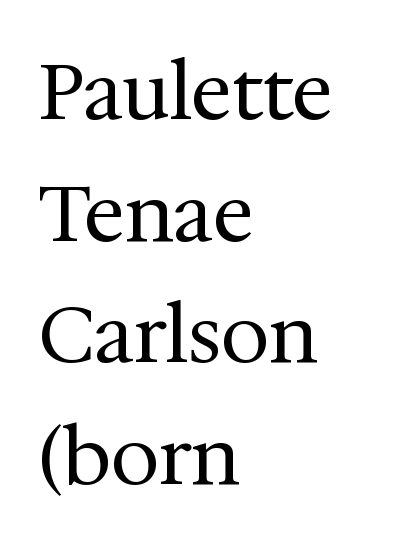
The image shows 78 px regular-weight serif type, upright; set left-aligned, normal line spacing (1.56x), normal letter spacing, not underlined; medium stroke contrast and a medium x-height.
